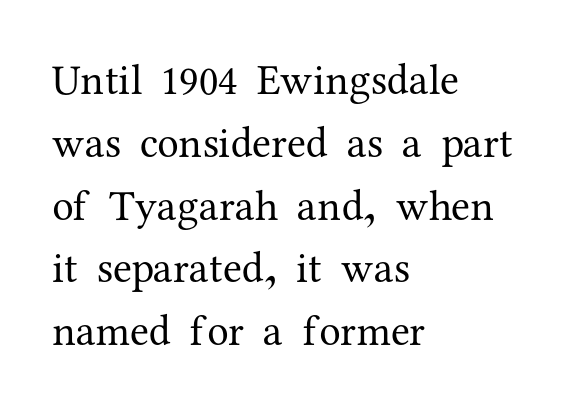
Letters rest on an invisible, unmarked baseline. The characters are drawn with everyday or finer stroke widths. Letterform terminals end in serifs throughout the passage. The rendering uses a moderate line-height, typical for paragraphs. The passage shown has conventional tracking throughout.
